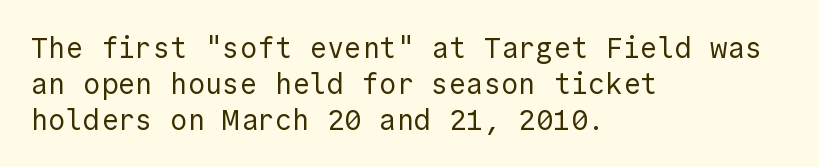
The characters are drawn with everyday or finer stroke widths. Where is the straight margin? On the left. The specimen omits any rule beneath the text block's lines. The type family on display is of the sans-serif kind. Here the glyphs are tracked normally, forming tight word shapes. Notice how the stems are strictly vertical — no italics here.
